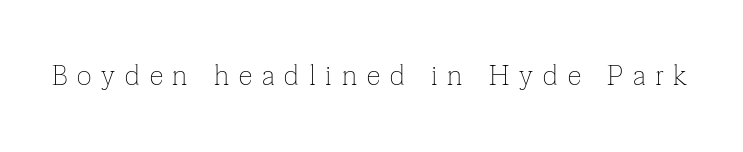
Q: Is the text bold? A: No.
Q: Is the text italic (slanted)? A: No, it is upright.
Q: Is the typeface a serif or a sans-serif typeface? A: Serif.
Q: Is the text underlined? A: No.
Q: Is the spacing between letters normal or unusually wide? A: Unusually wide.
Q: Width (condensed, normal, or wide)? A: Normal.
Q: Stroke contrast? A: Low.
Q: x-height? A: Medium.
Q: Monospaced? A: No.
